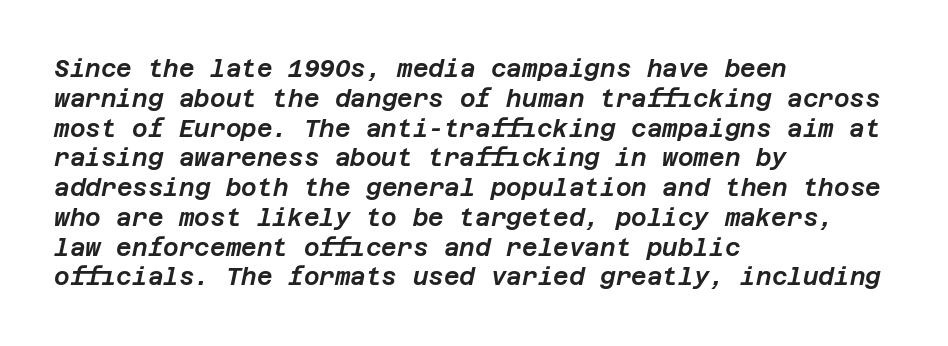
Q: Is the text italic (slanted)? A: Yes, it leans right by about 12 degrees.
Q: Is the text underlined? A: No.
Q: How is the paragraph aligned? A: Left-aligned.
Q: Is the spacing between letters normal or unusually wide? A: Normal.
